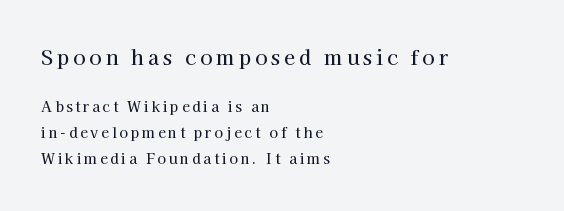
You can tell it's not italic because the verticals are truly vertical. Which of the two is more prominent by size? The first, at the top. The glyphs are unaccompanied by any horizontal stroke below them. Tracking here is generous; glyphs stand well apart from one another. The rag falls on the right side of this text block.
